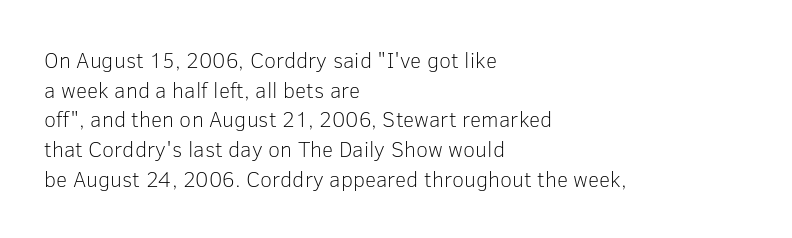
{"italic": "no", "bold": "no", "underline": "no", "align": "left", "line_spacing": "normal", "line_spacing_ratio": 1.35, "letter_spacing": "normal", "letter_spacing_em": 0.0, "glyph_px": 22}
